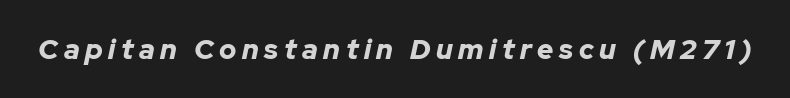
Q: Is the text bold? A: Yes.
Q: Is the text italic (slanted)? A: Yes, it leans right by about 12 degrees.
Q: Is the text underlined? A: No.
Q: Is the spacing between letters normal or unusually wide? A: Unusually wide.
Q: Width (condensed, normal, or wide)? A: Normal.
Q: Stroke contrast? A: Low.
Q: x-height? A: Medium.
Q: Monospaced? A: No.
